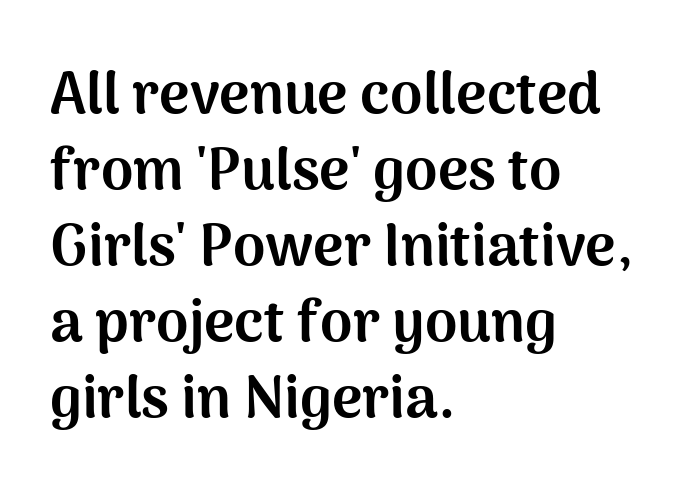
The rendering anchors every line to the left-hand side. Ordinary non-slanted type is in use. You could not count columns in this text — the font is proportionally spaced. The strip under each line holds only bare page. In terms of weight, the rendering is a true, heavy bold.
